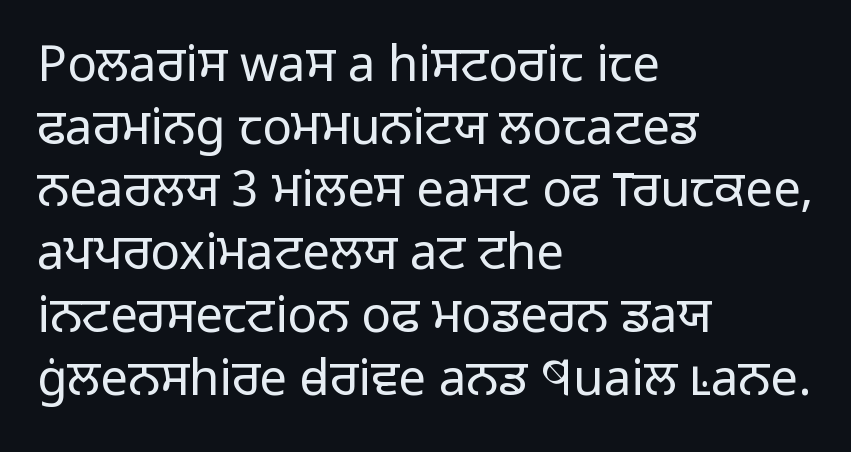
Q: Is the text bold? A: No.
Q: Is the text italic (slanted)? A: No, it is upright.
Q: Is the typeface a serif or a sans-serif typeface? A: Sans-serif.
Q: Is the text underlined? A: No.
Q: How is the paragraph aligned? A: Left-aligned.
Q: Is the spacing between letters normal or unusually wide? A: Normal.
Q: Is the spacing between lines tight, normal or loose? A: Normal.
Q: Width (condensed, normal, or wide)? A: Normal.
Q: Stroke contrast? A: Low.
Q: x-height? A: Medium.
Q: Monospaced? A: No.
